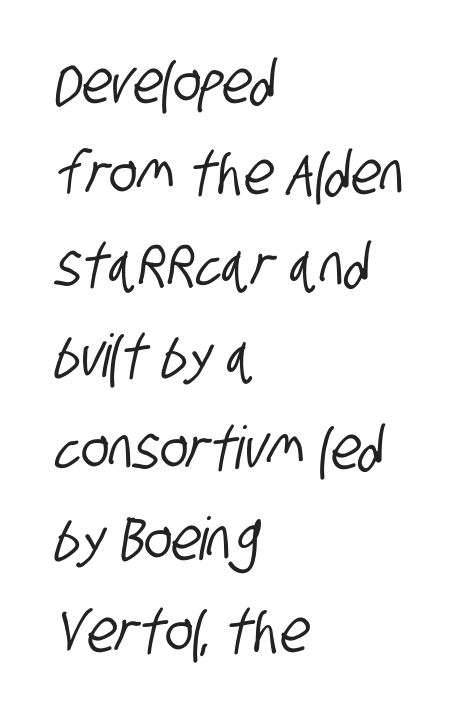
The letters advance in unequal steps, a hallmark of proportional type. The foot of each line stays bare and open. Casual observation: everything's shoved over to the left. How are the letters spaced? Ordinarily, with no added tracking. Is this a sans? Yes — the strokes have no serifs.
